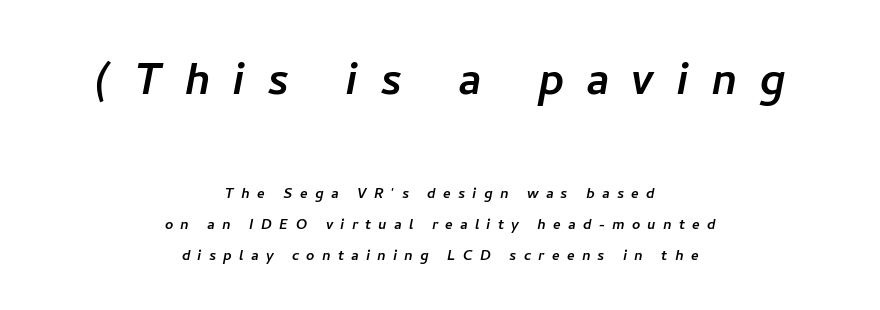
Q: Is the typeface a serif or a sans-serif typeface? A: Sans-serif.
Q: Is the text underlined? A: No.
Q: How is the paragraph aligned? A: Centered.
Q: Is the spacing between letters normal or unusually wide? A: Unusually wide.
Q: Is the spacing between lines tight, normal or loose? A: Normal.
Q: Which block of text is set in a larger size, the first (top) or the second (bottom)? A: The first (top) one.
Q: Width (condensed, normal, or wide)? A: Normal.
Q: Stroke contrast? A: Low.
Q: x-height? A: Medium.
Q: Monospaced? A: No.
